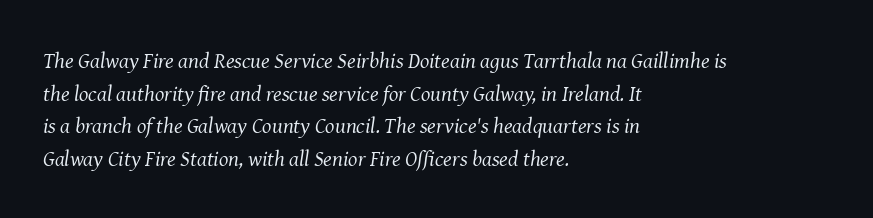
Leading: standard. Weight: not bold — regular or lighter. Look at the tracking — it's just the regular setting, nothing added. Rule under the text: the space is simply empty. Alignment: flush left.
